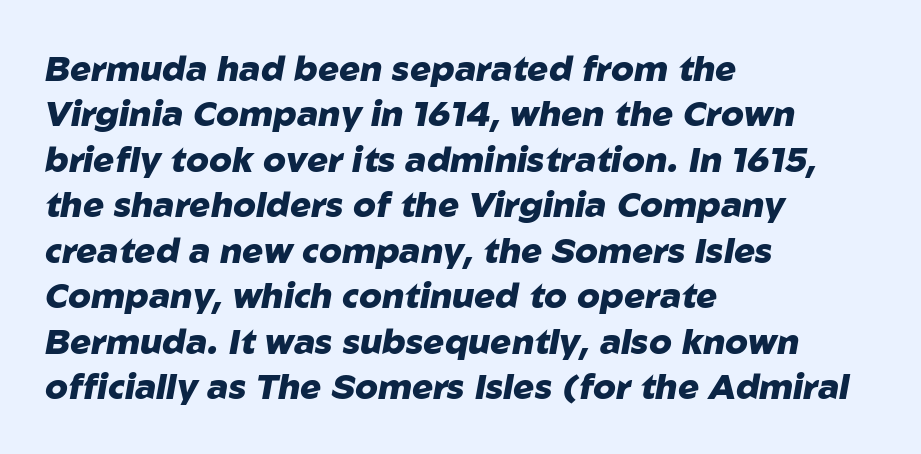
{"italic": "yes", "lean": "right", "slant_degrees": 10, "bold": "yes", "weight": "heavy", "width": "normal", "stroke_contrast": "low", "x_height": "medium", "monospaced": "no", "underline": "no", "align": "left", "line_spacing": "normal", "line_spacing_ratio": 1.3, "letter_spacing": "normal", "letter_spacing_em": 0.0, "glyph_px": 35}
